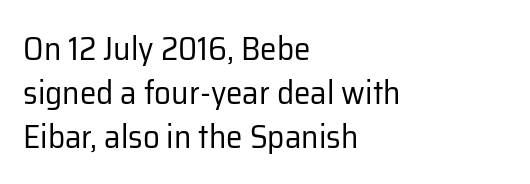
{"serif": "no", "italic": "no", "bold": "no", "weight": "regular", "width": "normal", "stroke_contrast": "low", "x_height": "medium", "monospaced": "no", "underline": "no", "align": "left", "line_spacing": "normal", "line_spacing_ratio": 1.34, "letter_spacing": "normal", "letter_spacing_em": 0.0, "glyph_px": 33}
